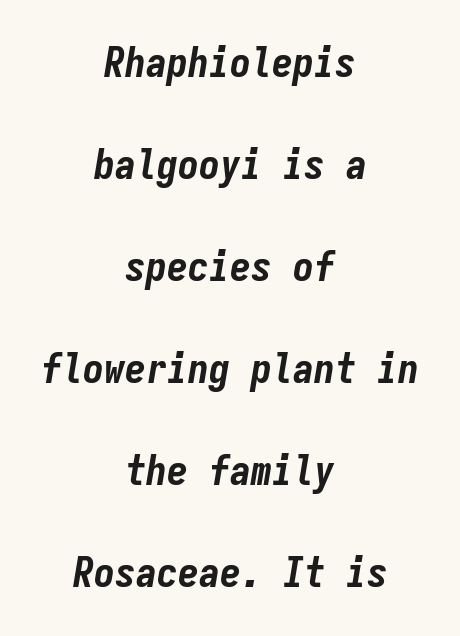
The image shows 42 px bold, condensed type, italic (leaning right), monospaced; set centered, loose line spacing (2.43x), normal letter spacing, not underlined; low stroke contrast and a medium x-height.
